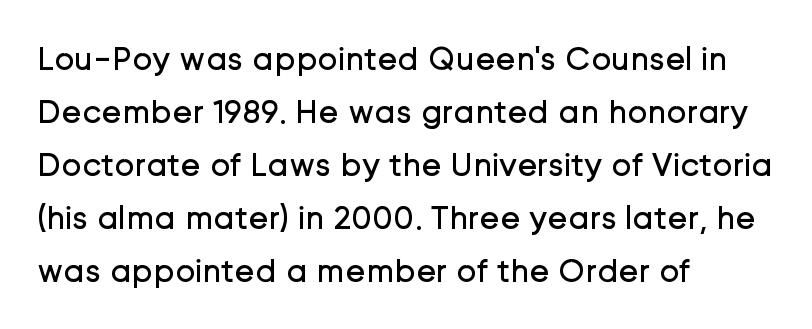
The image shows 34 px regular-weight sans-serif type, upright; set left-aligned, normal line spacing (1.56x), normal letter spacing, not underlined; low stroke contrast and a medium x-height.
